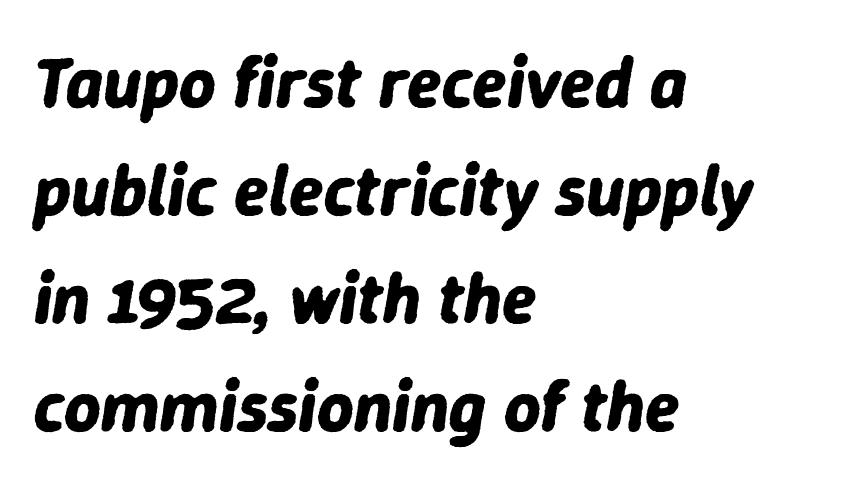
The letters advance in unequal steps, a hallmark of proportional type. The text carries the slant typical of an italic or oblique font. I'd describe the lettering as bold — thick and assertive. These lines sit exactly where default settings would place them. Is the letter spacing exaggerated? No — it looks like the ordinary default.
